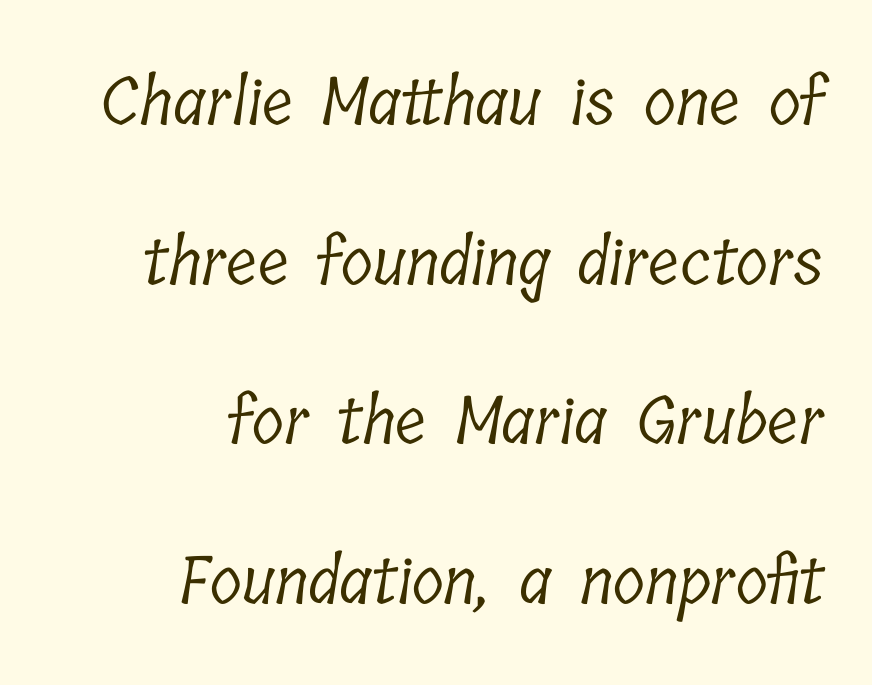
{"serif": "yes", "bold": "no", "weight": "light", "width": "condensed", "stroke_contrast": "low", "x_height": "medium", "monospaced": "no", "underline": "no", "align": "right", "line_spacing": "loose", "line_spacing_ratio": 2.42, "letter_spacing": "normal", "letter_spacing_em": 0.0, "glyph_px": 66}
